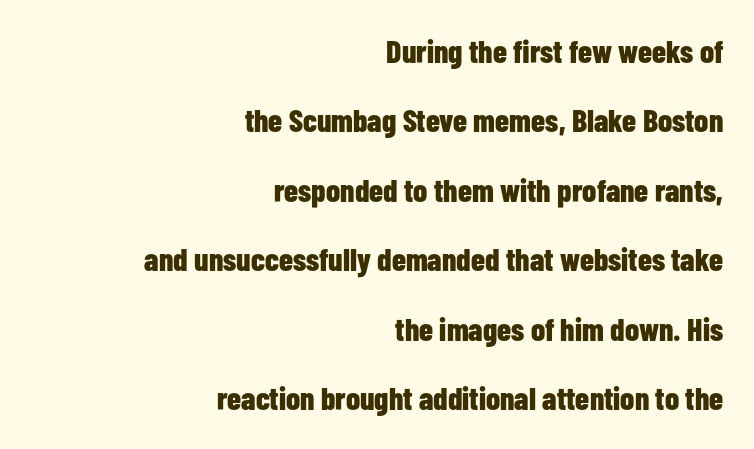
The image shows 32 px bold, condensed sans-serif type, upright; set right-aligned, loose line spacing (2.17x), normal letter spacing, not underlined; low stroke contrast and a medium x-height.
